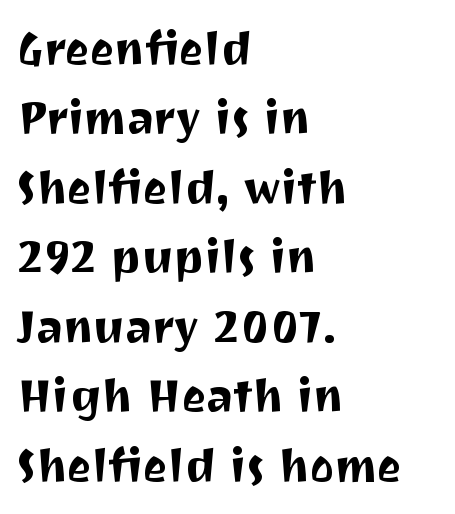
This sample is left-justified, so line endings fall wherever the words run out. The passage shown stacks its lines at a standard gap. Is this a sans? Yes — the strokes have no serifs. Nothing unusual about the tracking: characters are spaced as the font intends. This rendering features lettering with no underline.
